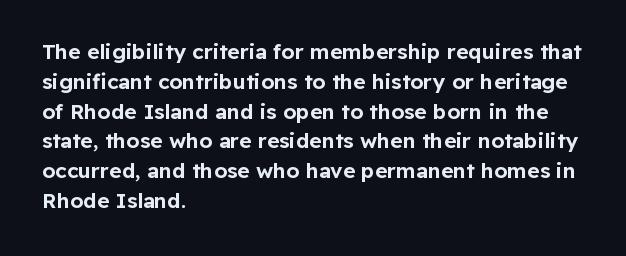
The image shows 21 px text type, upright; set left-aligned, normal line spacing (1.42x), normal letter spacing, not underlined.
